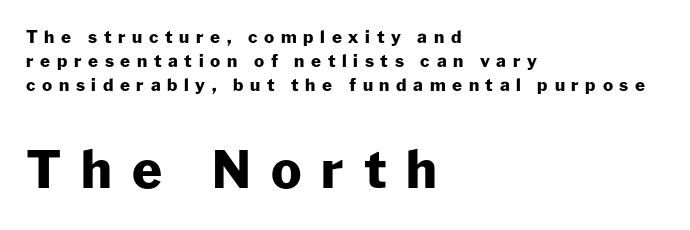
{"serif": "no", "italic": "no", "bold": "yes", "weight": "heavy", "width": "normal", "stroke_contrast": "low", "x_height": "medium", "monospaced": "no", "underline": "no", "align": "left", "line_spacing": "normal", "line_spacing_ratio": 1.4, "letter_spacing": "wide", "letter_spacing_em": 0.39, "larger_block": "second", "size_ratio": 3.0, "glyph_px": 51}
